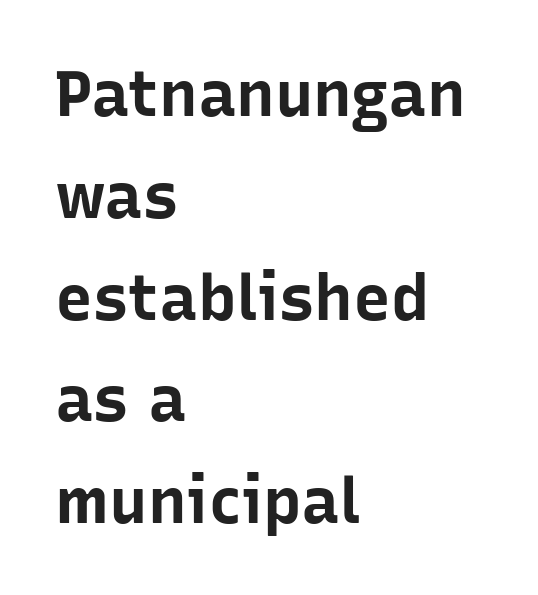
A student would call this left alignment; a typographer would say flush left, rag right. Successive baselines arrive at the customary interval. These lines carry a lot of weight — the face is fully bold. Is this a sans? Yes — the strokes have no serifs.
